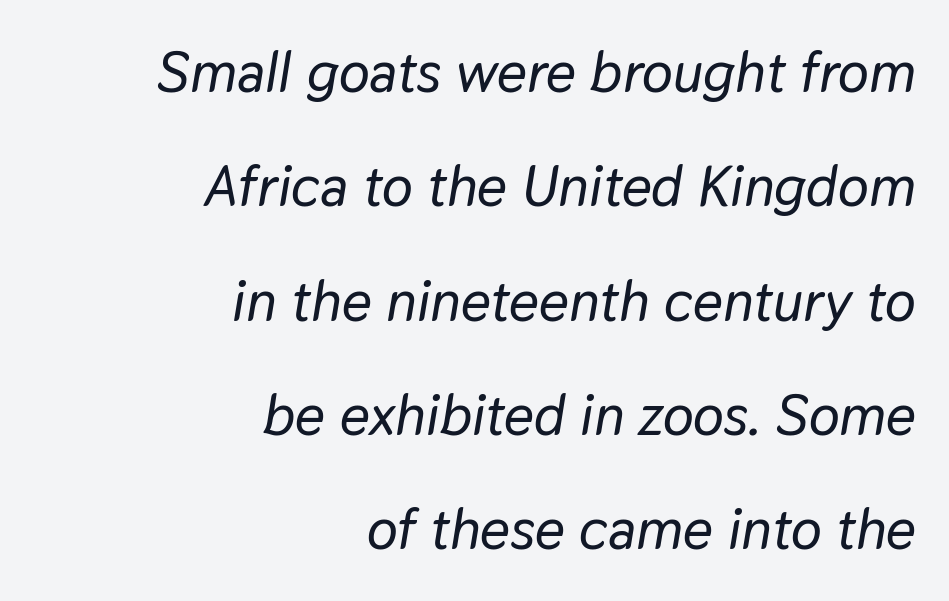
Q: Is the text italic (slanted)? A: Yes, it leans right by about 9 degrees.
Q: Is the text underlined? A: No.
Q: How is the paragraph aligned? A: Right-aligned.
Q: Is the spacing between letters normal or unusually wide? A: Normal.
Q: Is the spacing between lines tight, normal or loose? A: Loose.
Q: Width (condensed, normal, or wide)? A: Normal.
Q: Stroke contrast? A: Low.
Q: x-height? A: Medium.
Q: Monospaced? A: No.
